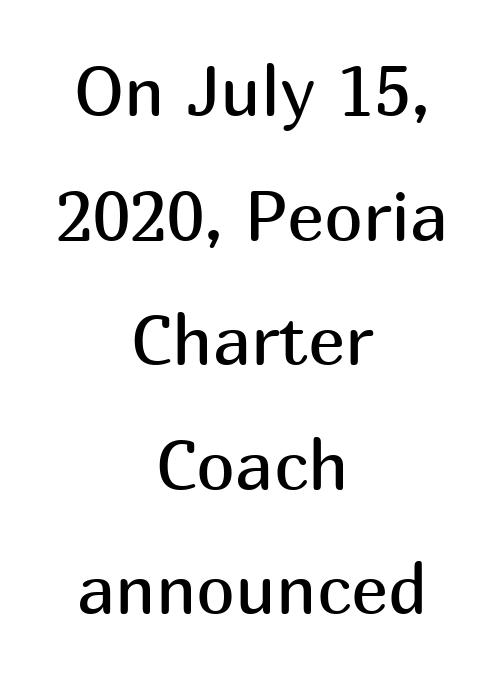
The image shows 70 px regular-weight sans-serif type, upright; set centered, line spacing 1.78x, normal letter spacing, not underlined; medium stroke contrast and a medium x-height.
